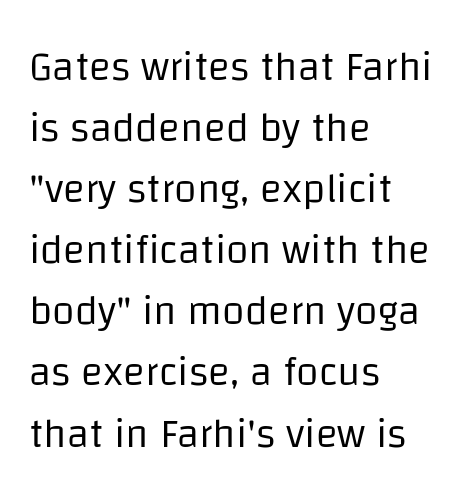
{"serif": "no", "italic": "no", "bold": "no", "weight": "regular", "width": "normal", "stroke_contrast": "low", "x_height": "large", "monospaced": "no", "underline": "no", "align": "left", "line_spacing": "normal", "line_spacing_ratio": 1.49, "letter_spacing": "normal", "letter_spacing_em": 0.0, "glyph_px": 41}
